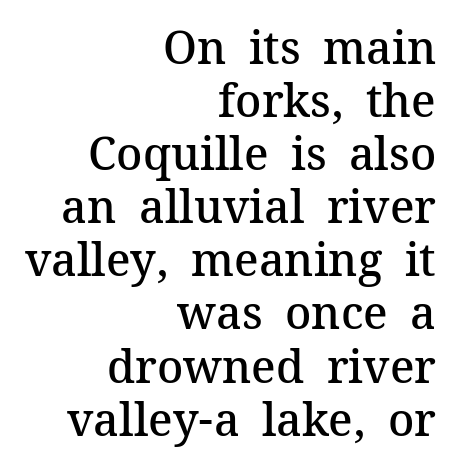
{"serif": "yes", "italic": "no", "bold": "semi", "weight": "semibold", "width": "normal", "stroke_contrast": "medium", "x_height": "medium", "monospaced": "no", "underline": "no", "align": "right", "line_spacing_ratio": 1.18, "letter_spacing": "normal", "letter_spacing_em": 0.0, "glyph_px": 45}
